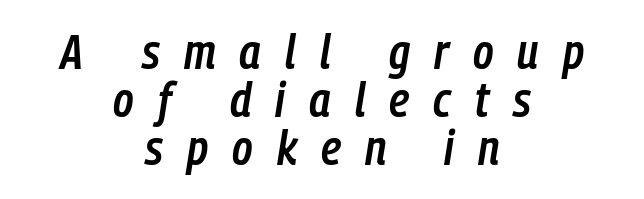
Is this a fixed-width face? No — the glyphs have proportional, varying widths. Rendered with sloped, italic letterforms. The glyphs have the mass of a demibold cut, below bold. The gap between lines stays unmarked.
